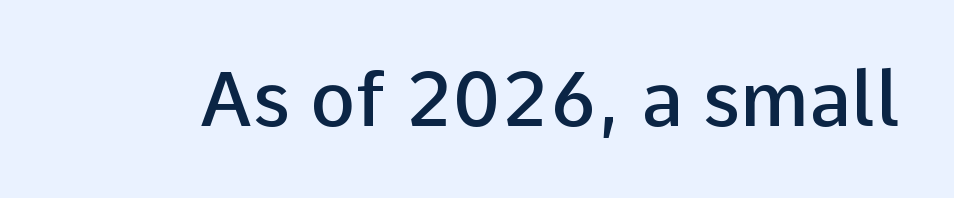
Q: Is the text bold? A: Semi-bold.
Q: Is the text italic (slanted)? A: No, it is upright.
Q: Is the typeface a serif or a sans-serif typeface? A: Sans-serif.
Q: Is the text underlined? A: No.
Q: Is the spacing between letters normal or unusually wide? A: Normal.
Q: Width (condensed, normal, or wide)? A: Normal.
Q: Stroke contrast? A: Low.
Q: x-height? A: Medium.
Q: Monospaced? A: No.
